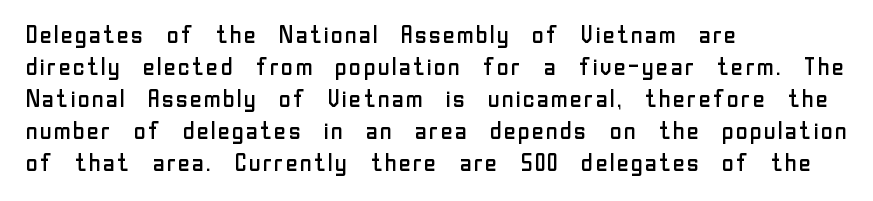
A bare baseline throughout the passage. Does the lettering tilt? It doesn't — this is upright. Leftover space on each line is placed entirely after the last word. Regarding leading, the lines here are spaced in the standard way. Inter-character spacing is left at the font's built-in metrics. Compared with a typical body face, this is equally light or lighter still.
